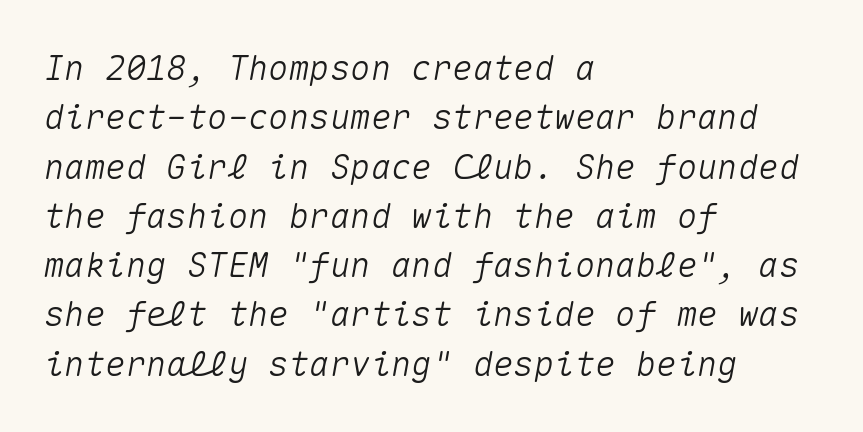
The image shows 34 px text type, italic (leaning right), monospaced; set left-aligned, normal line spacing (1.45x), normal letter spacing, not underlined; medium stroke contrast and a medium x-height.
